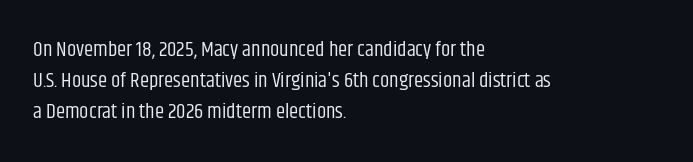
{"italic": "no", "bold": "no", "underline": "no", "align": "left", "line_spacing": "normal", "line_spacing_ratio": 1.47, "letter_spacing": "normal", "letter_spacing_em": 0.0, "glyph_px": 21}
